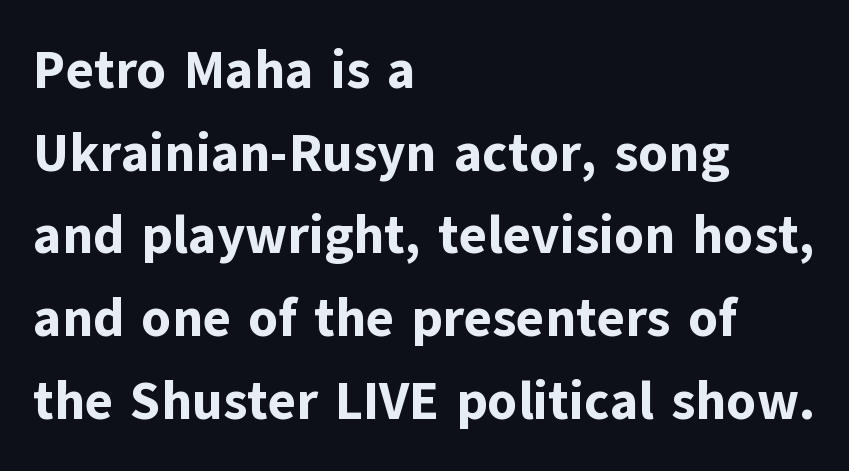
Rule under the text: the space is simply empty. Nope, no serifs anywhere on these letters. I'd describe the lettering as bold — thick and assertive. Looks like regular typesetting: each glyph gets only the width it needs. Vertical strokes here are truly vertical.
